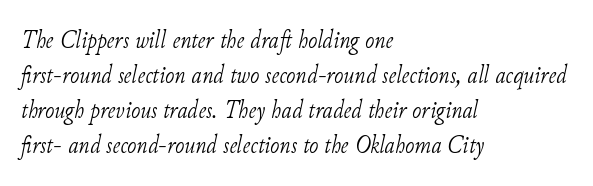
Q: Is the text bold? A: No.
Q: Is the text italic (slanted)? A: Yes, it leans right by about 11 degrees.
Q: Is the text underlined? A: No.
Q: How is the paragraph aligned? A: Left-aligned.
Q: Is the spacing between letters normal or unusually wide? A: Normal.
Q: Is the spacing between lines tight, normal or loose? A: Normal.
